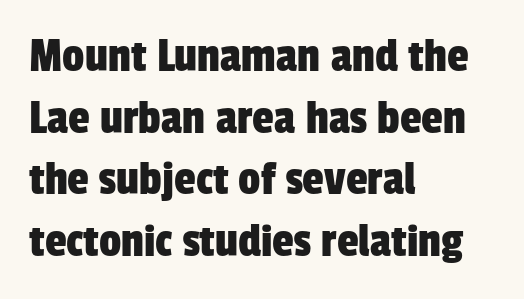
Q: Is the typeface a serif or a sans-serif typeface? A: Sans-serif.
Q: Is the text underlined? A: No.
Q: How is the paragraph aligned? A: Left-aligned.
Q: Is the spacing between letters normal or unusually wide? A: Normal.
Q: Is the spacing between lines tight, normal or loose? A: Normal.
Q: Width (condensed, normal, or wide)? A: Condensed.
Q: Stroke contrast? A: Low.
Q: x-height? A: Medium.
Q: Monospaced? A: No.
